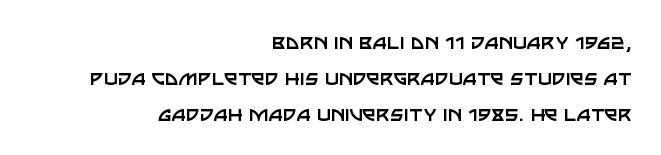
{"italic": "no", "bold": "no", "underline": "no", "align": "right", "line_spacing": "normal", "line_spacing_ratio": 1.51, "letter_spacing": "normal", "letter_spacing_em": 0.0, "glyph_px": 24}
